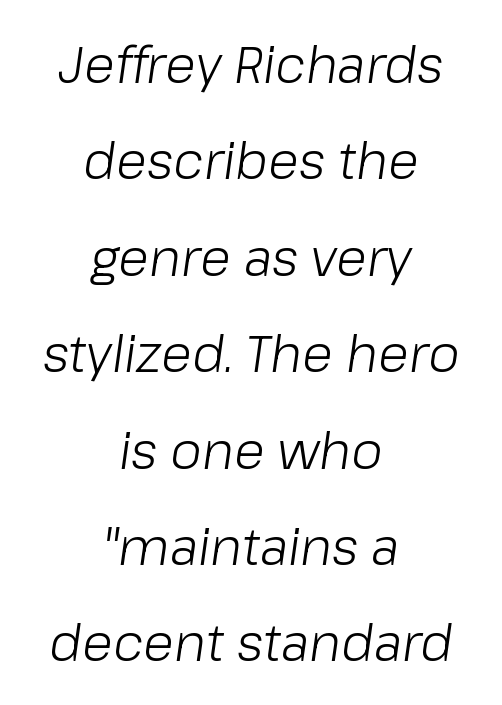
The image shows 51 px light type, italic (leaning right); set centered, line spacing 1.89x, normal letter spacing, not underlined; low stroke contrast and a medium x-height.
